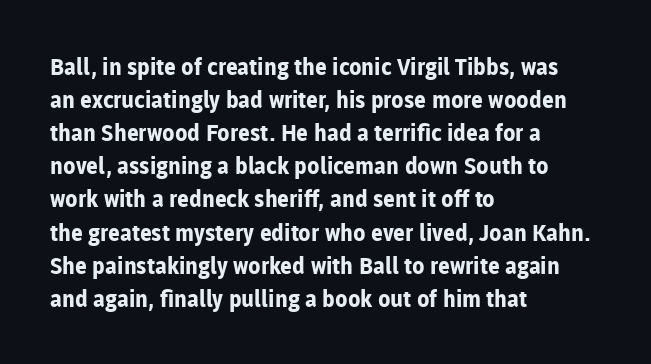
This sample keeps an unexceptional amount of space between lines. Strokes here are thick enough to call this a true bold. A student would call this left alignment; a typographer would say flush left, rag right. You can tell it's not italic because the verticals are truly vertical.
